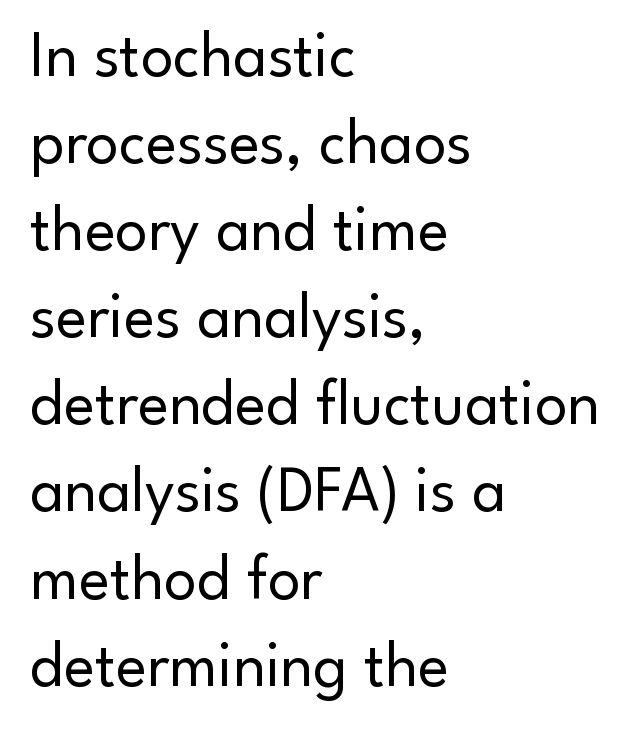
The image shows 65 px regular-weight sans-serif type, upright; set left-aligned, normal line spacing (1.34x), normal letter spacing, not underlined; low stroke contrast and a small x-height.
